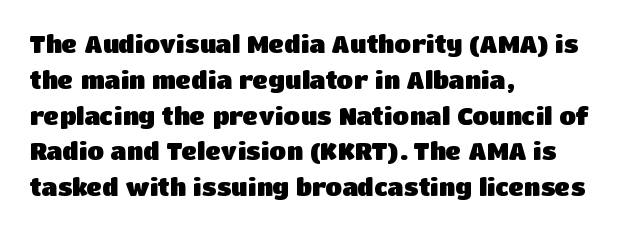
{"italic": "no", "bold": "yes", "underline": "no", "align": "left", "line_spacing": "normal", "line_spacing_ratio": 1.49, "letter_spacing": "normal", "letter_spacing_em": 0.0, "glyph_px": 24}
